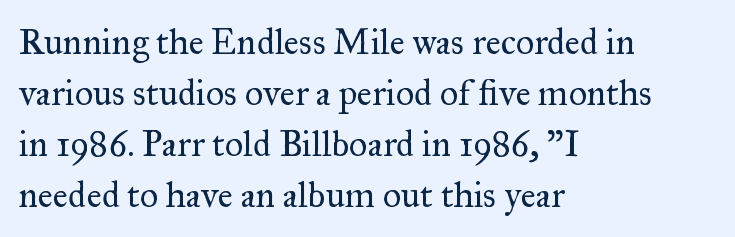
The passage shown is typed in a proportional face where columns would drift. Ordinary non-slanted type is in use. Horizontally, the lines are justified to the leading edge only. On a weight scale, this lands at 450 or below.
